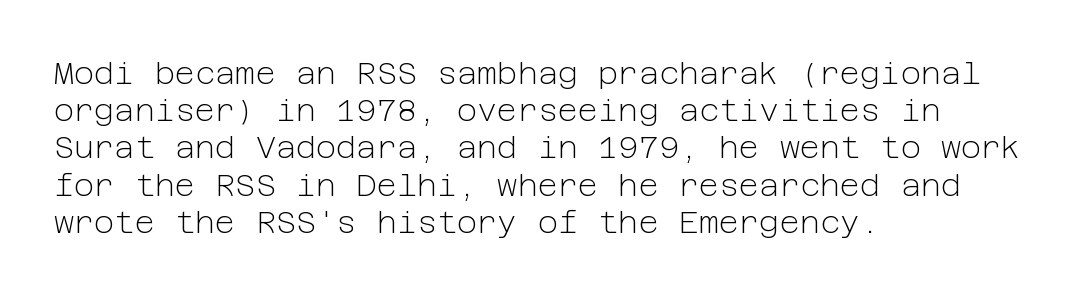
The cut favours lightness, reaching ordinary text weight at its darkest. The designer went with a sans here, leaving each stem footless. The gap between lines stays unmarked. Italic: no, the glyphs are upright roman. You could call the tracking neutral — neither tight nor loose. The rendering anchors every line to the left-hand side.
